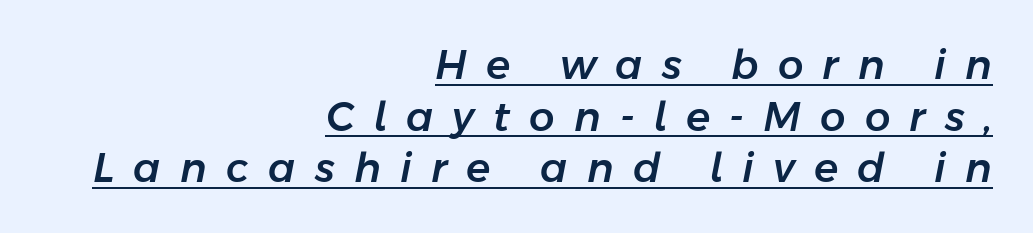
{"italic": "yes", "lean": "right", "slant_degrees": 11, "width": "normal", "stroke_contrast": "low", "x_height": "medium", "monospaced": "no", "underline": "yes", "align": "right", "line_spacing": "normal", "line_spacing_ratio": 1.29, "letter_spacing": "wide", "letter_spacing_em": 0.48, "glyph_px": 40}
